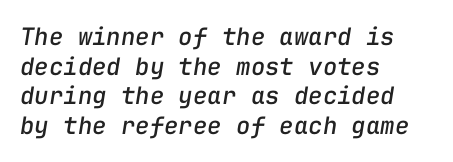
{"italic": "yes", "lean": "right", "slant_degrees": 9, "underline": "no", "align": "left", "line_spacing_ratio": 1.23, "letter_spacing": "normal", "letter_spacing_em": 0.0, "glyph_px": 24}
